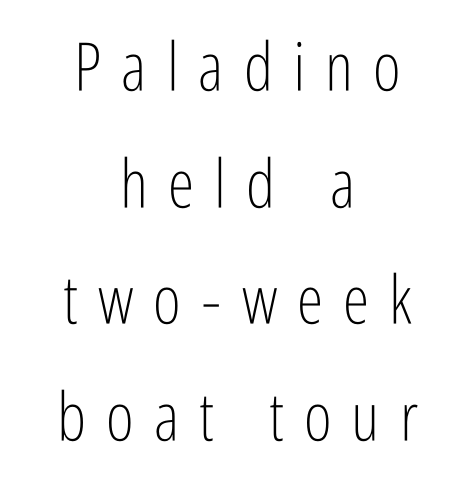
{"serif": "no", "italic": "no", "bold": "no", "weight": "light", "width": "condensed", "stroke_contrast": "low", "x_height": "medium", "monospaced": "no", "underline": "no", "align": "center", "line_spacing_ratio": 1.74, "letter_spacing": "wide", "letter_spacing_em": 0.3, "glyph_px": 67}
